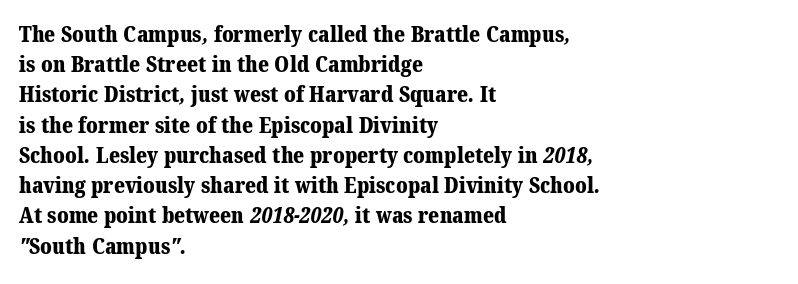
There is no visible air inserted between adjacent glyphs. The text block is weighted toward the left margin, trailing off unevenly rightward. Words float on clear page, feet unadorned. Vertical spacing — default. Students, this is bold: see how much ink each stroke carries.
